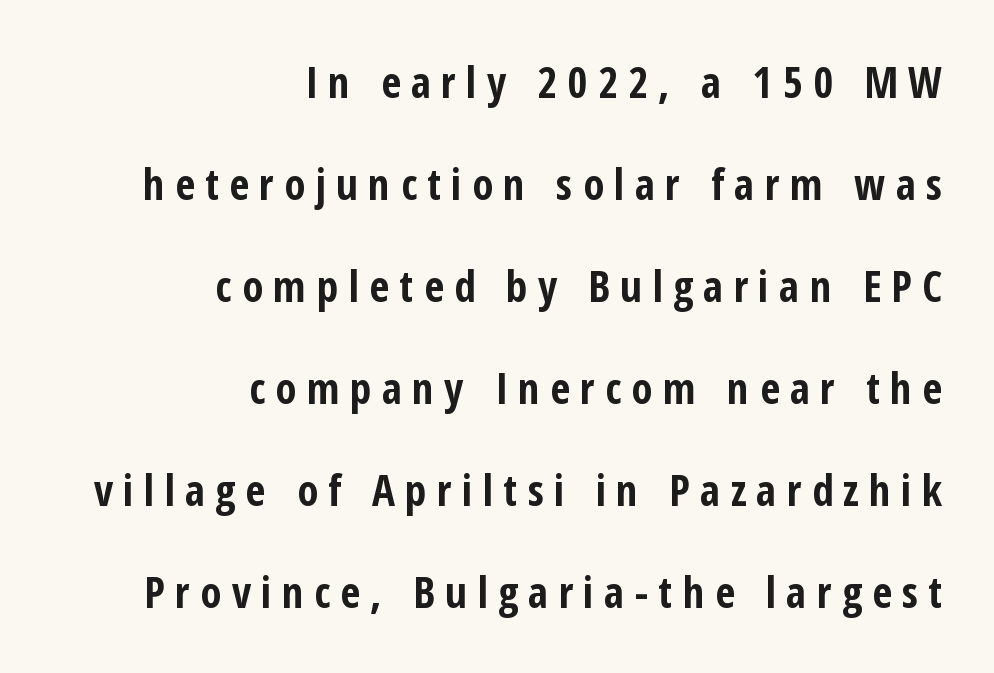
{"serif": "no", "italic": "no", "bold": "yes", "weight": "bold", "width": "condensed", "stroke_contrast": "low", "x_height": "medium", "monospaced": "no", "underline": "no", "align": "right", "line_spacing": "loose", "line_spacing_ratio": 2.37, "letter_spacing": "wide", "letter_spacing_em": 0.24, "glyph_px": 43}
